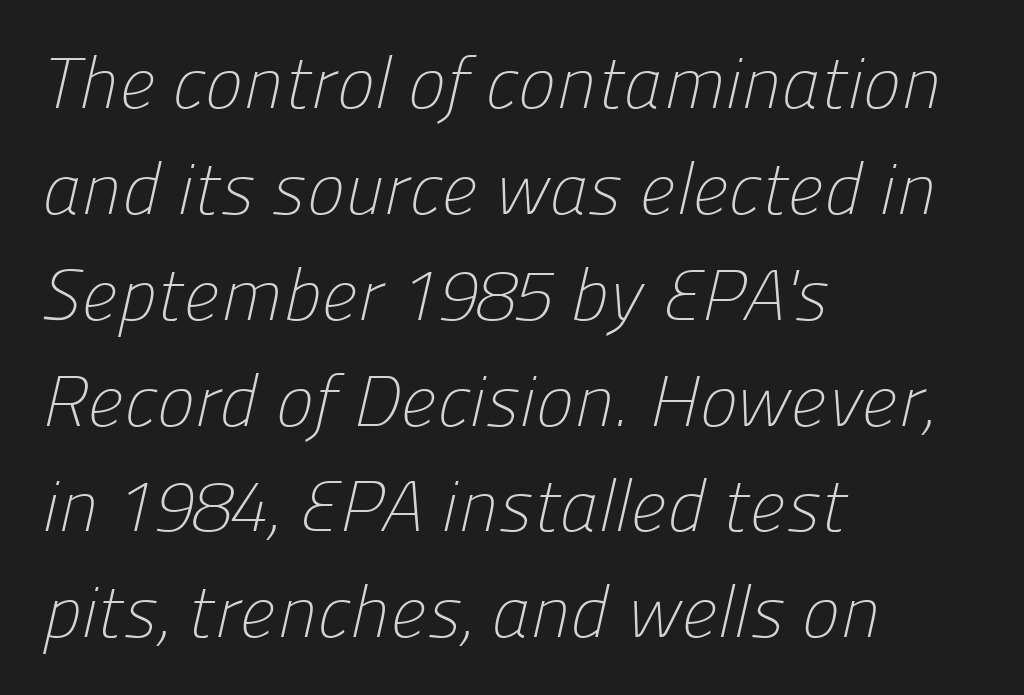
The rendering uses a moderate line-height, typical for paragraphs. Lines of text with bare space underneath. The rendering uses natural spacing where letterforms have individual widths. Unlike a traditional serif, this face leaves its strokes unadorned. Casual observation: everything's shoved over to the left. Counters stay open thanks to moderate or lighter strokes.
